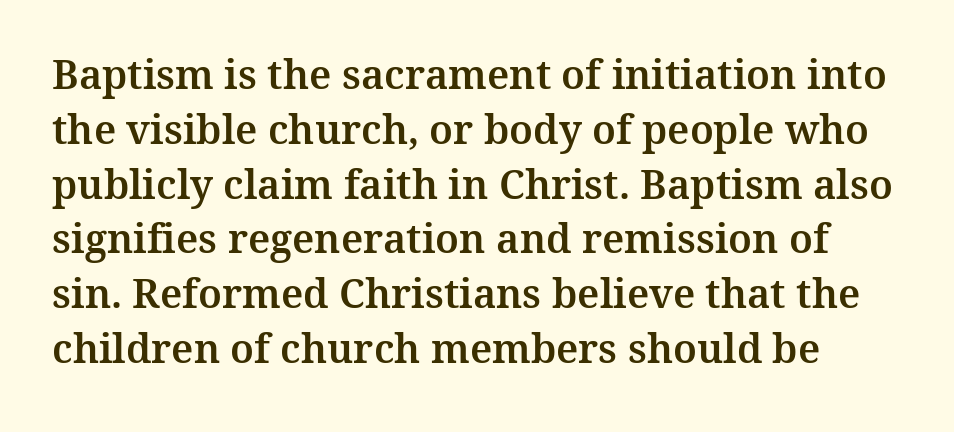
The image shows 40 px serif type, upright; set normal line spacing (1.37x), normal letter spacing, not underlined; medium stroke contrast and a medium x-height.
